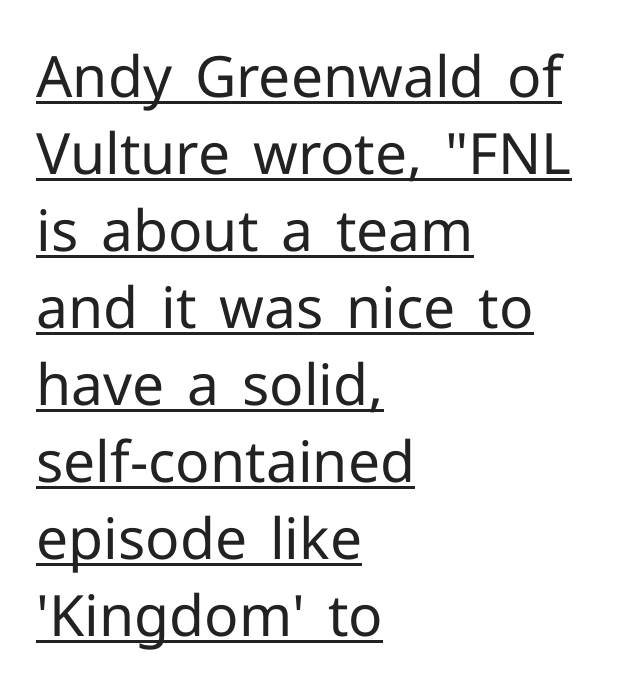
The image shows 57 px regular-weight sans-serif type, upright; set left-aligned, normal line spacing (1.35x), normal letter spacing, underlined; low stroke contrast and a medium x-height.
